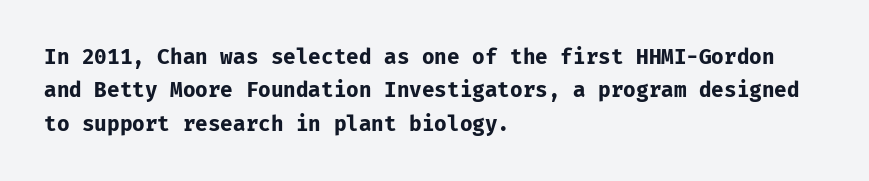
The lines sit at an ordinary, default distance from one another. Bare-footed words on every line. The rendering uses a bold face; every stroke is thick and dark. Posture: upright roman.
